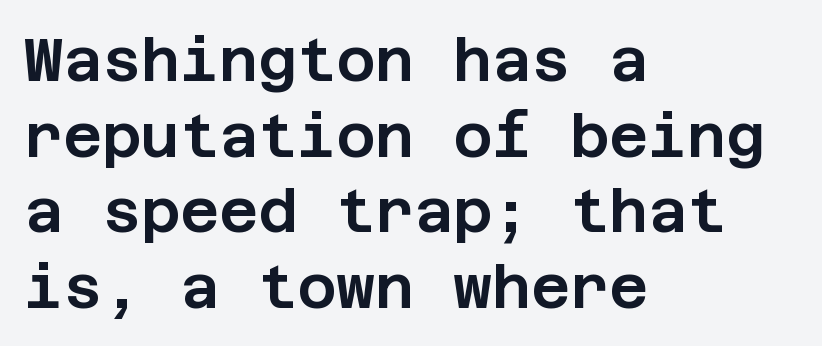
Interline gaps are of average width in this sample. There is no visible air inserted between adjacent glyphs. Every character sits straight up, as roman type does. The characters display no serif detailing; their extremities are plain. Where is the straight margin? On the left.
